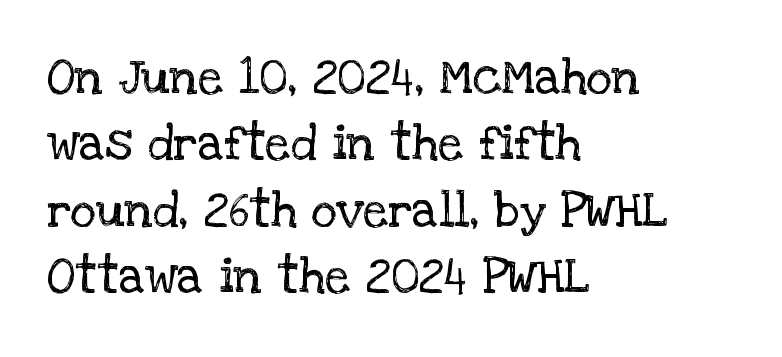
Q: Is the text bold? A: No.
Q: Is the text italic (slanted)? A: No, it is upright.
Q: Is the typeface a serif or a sans-serif typeface? A: Serif.
Q: Is the text underlined? A: No.
Q: How is the paragraph aligned? A: Left-aligned.
Q: Is the spacing between letters normal or unusually wide? A: Normal.
Q: Is the spacing between lines tight, normal or loose? A: Normal.
Q: Width (condensed, normal, or wide)? A: Normal.
Q: Stroke contrast? A: Low.
Q: x-height? A: Large.
Q: Monospaced? A: No.
